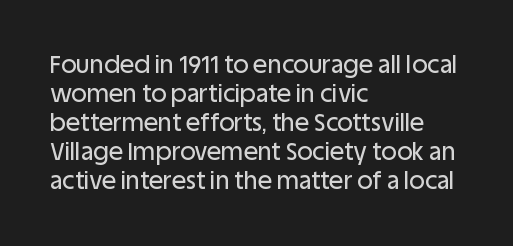
The image shows 24 px text type, upright; set left-aligned, line spacing 1.21x, normal letter spacing, not underlined.
